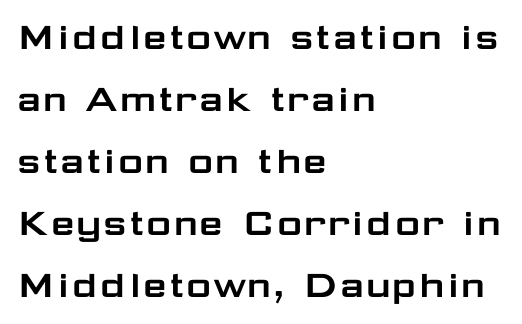
The passage shown has conventional tracking throughout. Rendered with straight, roman letterforms. If you drew a ruler down the left edge, every line would touch it. The space directly below the letters is spotless. These lines are rendered in a variable-pitch font. What kind of face is this? One without serifs — a sans.
